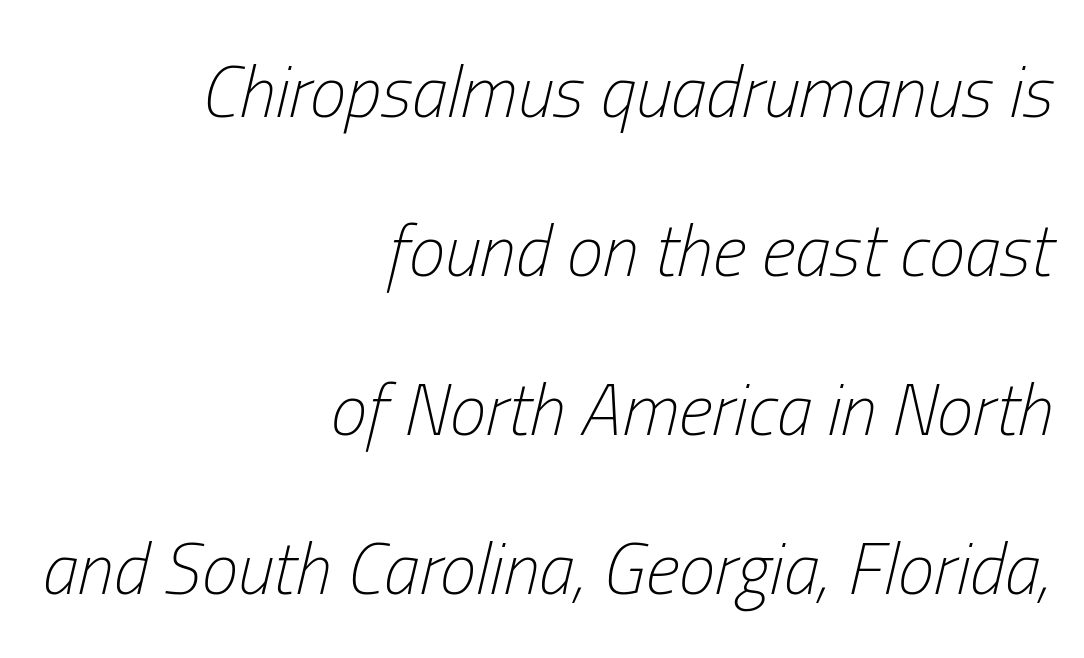
The image shows 73 px light, condensed type, italic (leaning right); set right-aligned, loose line spacing (2.18x), normal letter spacing, not underlined; low stroke contrast and a medium x-height.
